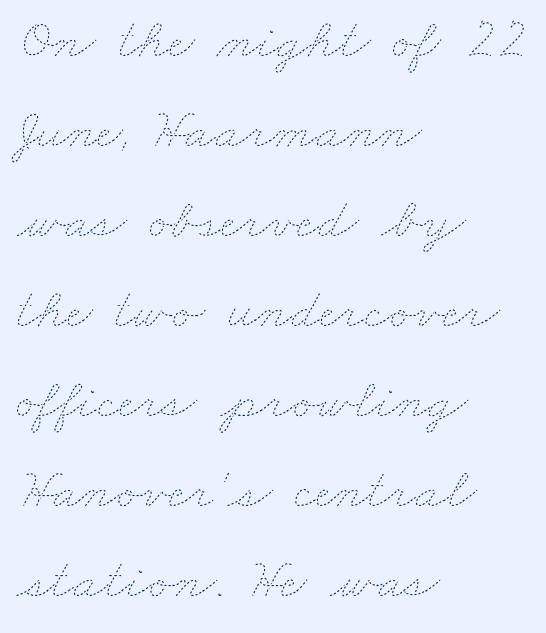
A student would call this left alignment; a typographer would say flush left, rag right. Is this a fixed-width face? No — the glyphs have proportional, varying widths. Stroke mass is kept to a normal reading level or below. Bare-footed words on every line.
